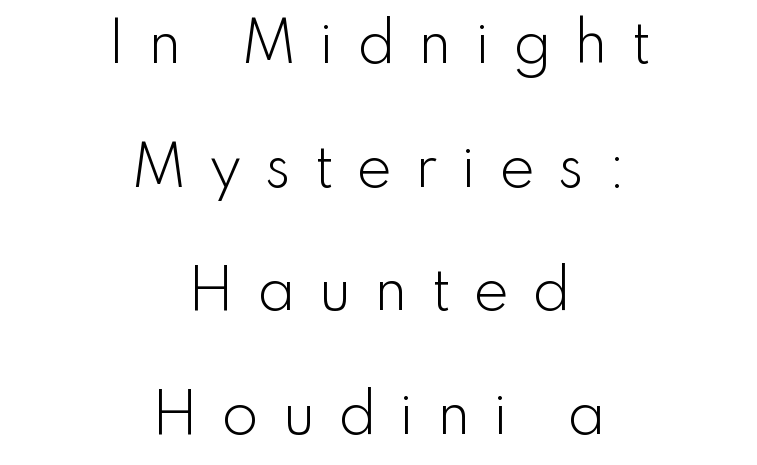
Q: Is the text bold? A: No.
Q: Is the text italic (slanted)? A: No, it is upright.
Q: Is the typeface a serif or a sans-serif typeface? A: Sans-serif.
Q: Is the text underlined? A: No.
Q: How is the paragraph aligned? A: Centered.
Q: Is the spacing between letters normal or unusually wide? A: Unusually wide.
Q: Is the spacing between lines tight, normal or loose? A: Loose.
Q: Width (condensed, normal, or wide)? A: Normal.
Q: Stroke contrast? A: Low.
Q: x-height? A: Small.
Q: Monospaced? A: No.
